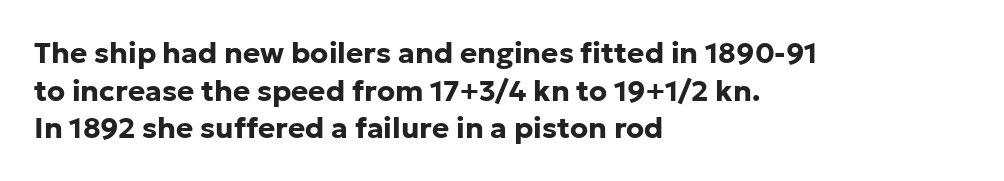
A typesetter would call this proportional, since set widths differ per character. Here the glyphs are tracked normally, forming tight word shapes. Pretty heavy lettering here — definitely bold. Each row of text sits above clean, open space. Nope, no serifs anywhere on these letters.
